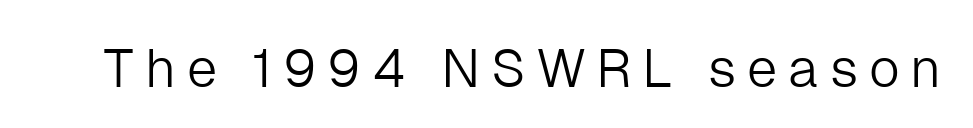
Glyph-to-glyph distance is far greater than everyday printed text. Plain, unruled lines of type. Nothing heavy about these letters — not bold at all. The letters carry no serifs — their stems end cleanly without finishing strokes. These lines are rendered in a variable-pitch font. Rendered with straight, roman letterforms.
